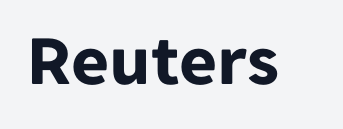
{"serif": "no", "italic": "no", "bold": "yes", "weight": "bold", "width": "normal", "stroke_contrast": "low", "x_height": "medium", "monospaced": "no", "underline": "no", "letter_spacing": "normal", "letter_spacing_em": 0.0, "glyph_px": 73}
